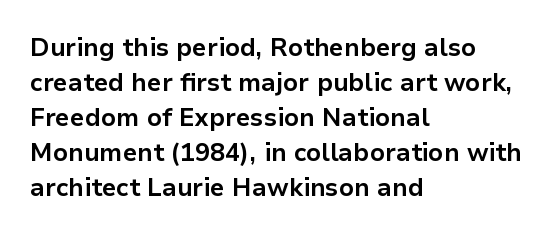
Nope, not italic — everything's standing straight. Regular leading. Teacher's note: observe the even left margin — that is flush-left alignment. The space beneath each line is pristine and unruled. Glyph-to-glyph distance matches everyday printed text.
